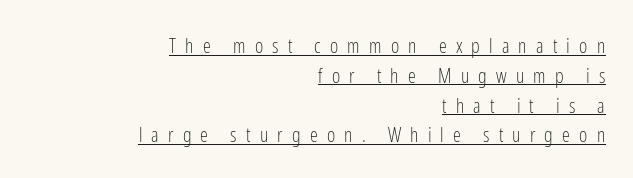
{"italic": "no", "bold": "no", "underline": "yes", "align": "right", "line_spacing": "normal", "line_spacing_ratio": 1.49, "letter_spacing": "wide", "letter_spacing_em": 0.46, "glyph_px": 20}
